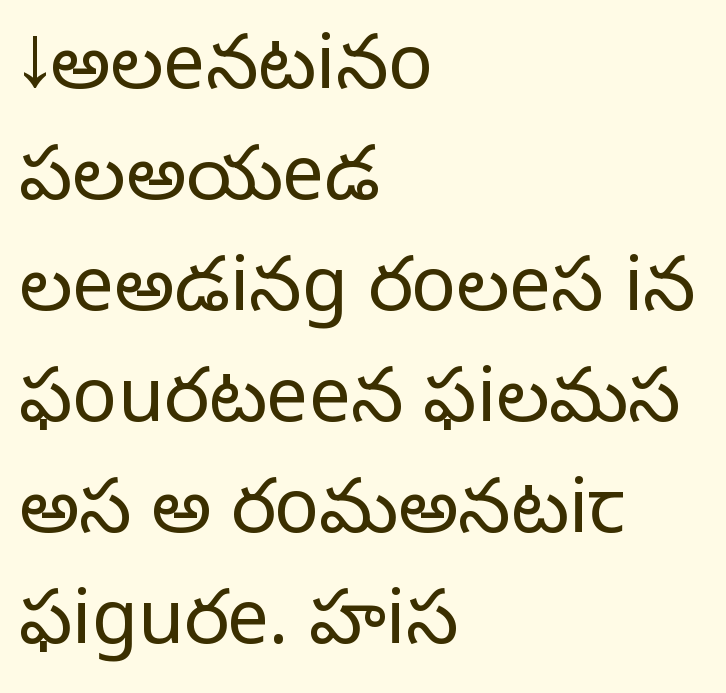
{"serif": "no", "italic": "no", "bold": "no", "weight": "light", "width": "normal", "stroke_contrast": "low", "x_height": "medium", "monospaced": "no", "underline": "no", "align": "left", "line_spacing": "normal", "line_spacing_ratio": 1.48, "letter_spacing": "normal", "letter_spacing_em": 0.0, "glyph_px": 75}
